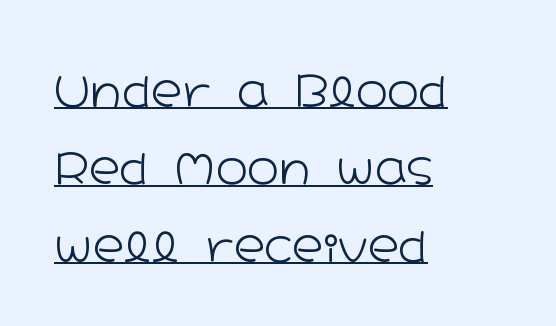
Q: Is the text bold? A: No.
Q: Is the text italic (slanted)? A: No, it is upright.
Q: Is the typeface a serif or a sans-serif typeface? A: Sans-serif.
Q: Is the text underlined? A: Yes.
Q: How is the paragraph aligned? A: Left-aligned.
Q: Is the spacing between letters normal or unusually wide? A: Normal.
Q: Width (condensed, normal, or wide)? A: Wide.
Q: Stroke contrast? A: Low.
Q: x-height? A: Medium.
Q: Monospaced? A: No.
